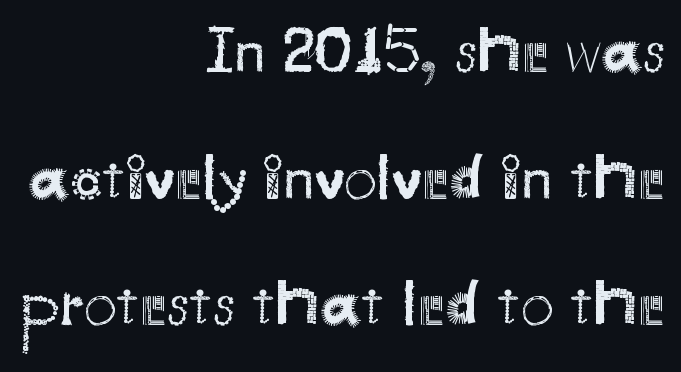
Spacing verdict: proportional, widths tailored to each character. Nothing heavy about these letters — not bold at all. The lettering holds an erect, upright posture throughout. Nobody touched the tracking dial on this one. Serifs: no, the terminals of the letterforms are clean. The space between consecutive lines is lavish.
